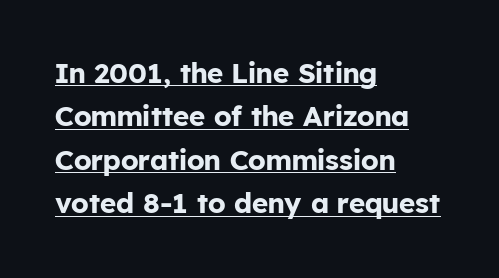
The image shows 28 px bold sans-serif type, upright; set left-aligned, normal line spacing (1.55x), normal letter spacing, underlined; low stroke contrast and a medium x-height.
